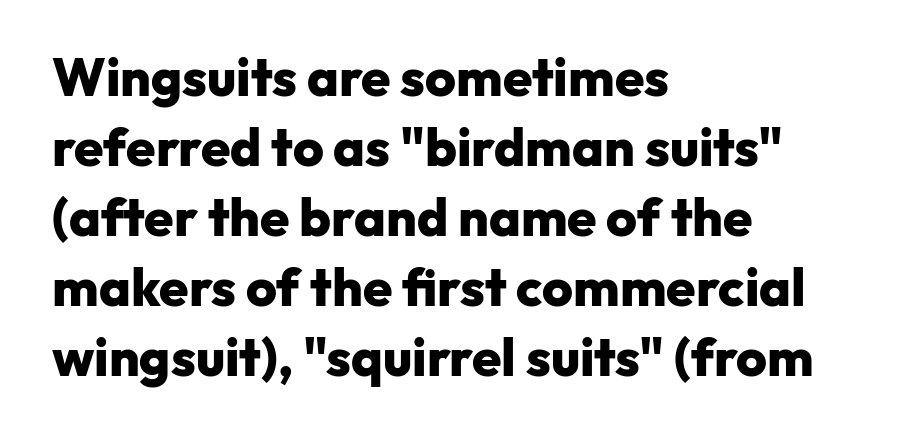
Heft: maximum for text — a bold. Do the letters lean? They stand straight. Descender tails drop into unmarked territory. A typesetter would call this proportional, since set widths differ per character.
